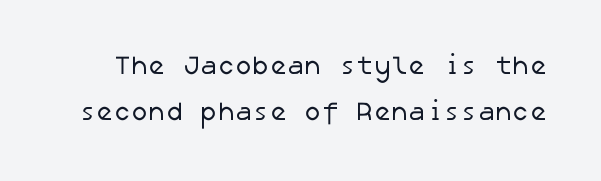
Bare-footed words on every line. Heft: none added — not bold. Does extra space separate the letters? No, they use regular spacing.
